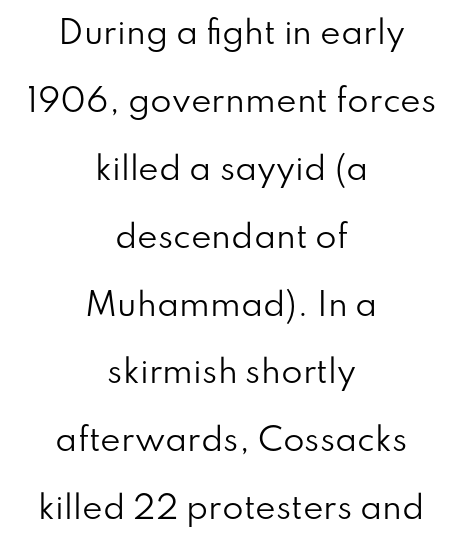
The weight would be labelled regular, book, light, or lighter still. Beneath every word, the page is bare. Font category for this specimen: sans-serif. Nope, not italic — everything's standing straight.
